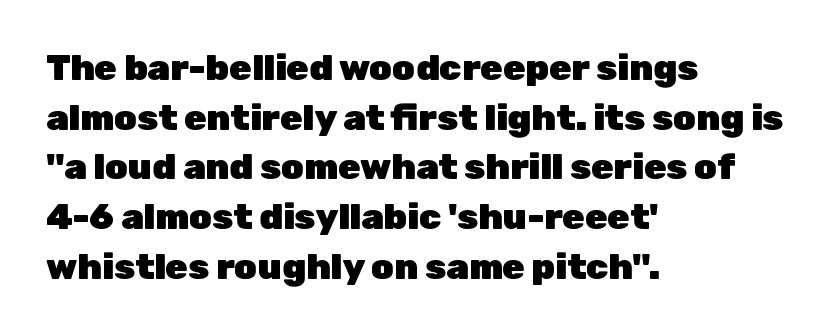
{"serif": "no", "italic": "no", "bold": "yes", "weight": "heavy", "width": "normal", "stroke_contrast": "low", "x_height": "medium", "monospaced": "no", "underline": "no", "align": "left", "line_spacing": "normal", "line_spacing_ratio": 1.38, "letter_spacing": "normal", "letter_spacing_em": 0.0, "glyph_px": 36}
